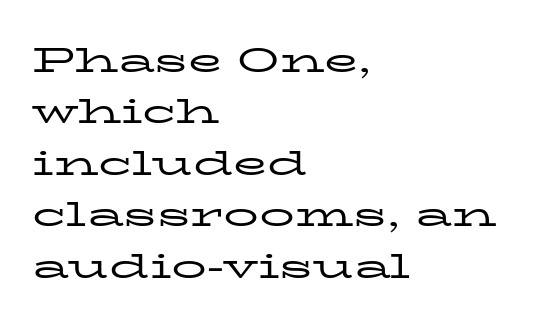
The image shows 35 px regular-weight, wide serif type, upright; set left-aligned, normal line spacing (1.47x), normal letter spacing, not underlined; low stroke contrast and a medium x-height.
